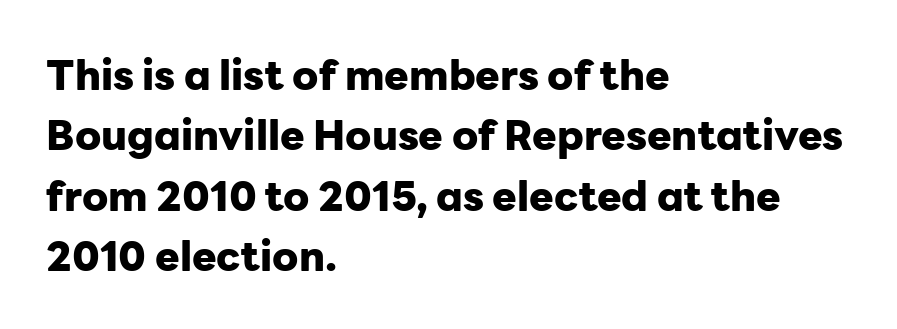
The font's upright variant was chosen for this text. The rendering uses natural spacing where letterforms have individual widths. Type style note: lacks serifs. Descenders are the only things crossing below the line.
